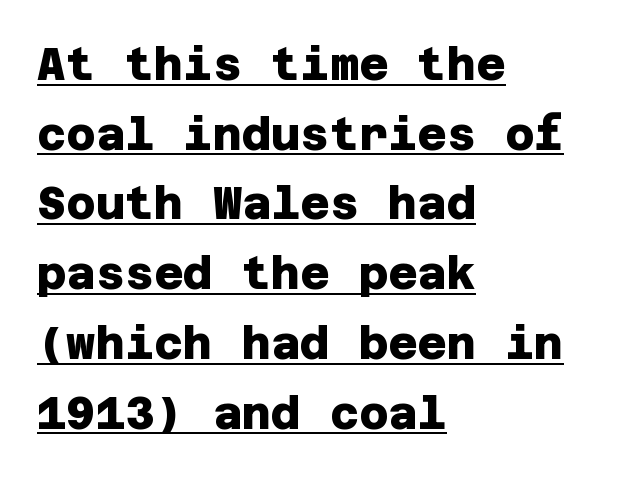
In designer terms, the underline attribute is active on this setting. How are the letters spaced? Ordinarily, with no added tracking. Notice how the passage keeps a crisp vertical edge on the left only. Is the type bold? Yes — the strokes are clearly thick and heavy.
